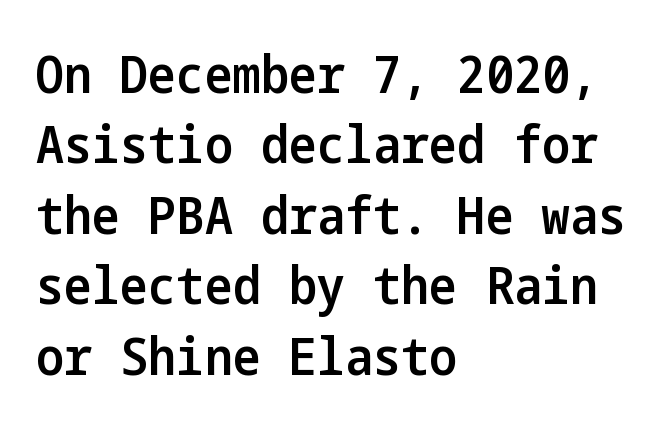
Q: Is the text bold? A: Semi-bold.
Q: Is the text italic (slanted)? A: No, it is upright.
Q: Is the typeface a serif or a sans-serif typeface? A: Sans-serif.
Q: Is the text underlined? A: No.
Q: How is the paragraph aligned? A: Left-aligned.
Q: Is the spacing between letters normal or unusually wide? A: Normal.
Q: Is the spacing between lines tight, normal or loose? A: Normal.
Q: Width (condensed, normal, or wide)? A: Condensed.
Q: Stroke contrast? A: Low.
Q: x-height? A: Medium.
